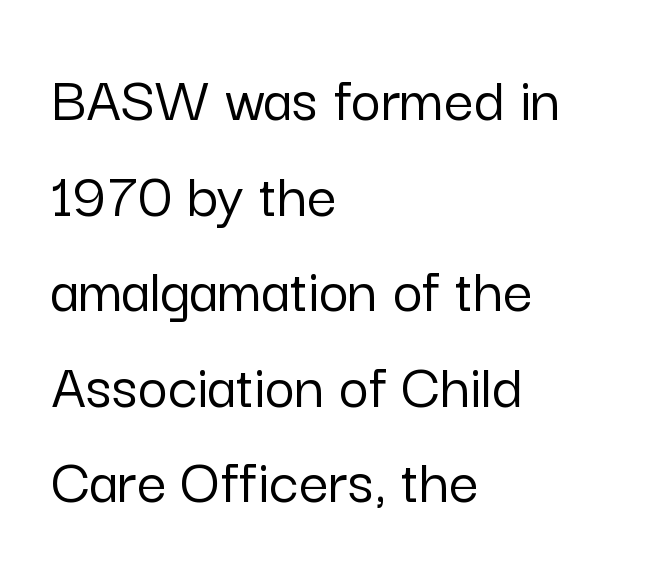
{"serif": "no", "italic": "no", "width": "normal", "stroke_contrast": "low", "x_height": "medium", "monospaced": "no", "underline": "no", "align": "left", "line_spacing": "normal", "line_spacing_ratio": 1.47, "letter_spacing": "normal", "letter_spacing_em": 0.0, "glyph_px": 65}
